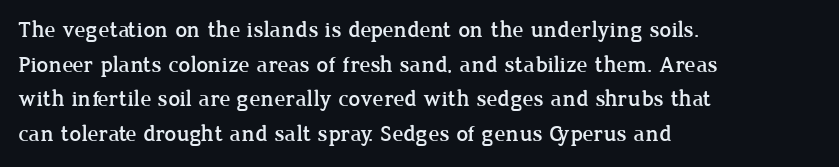
Students, observe: this is what conventionally led text looks like. Has an underline been added? It has not. Words appear dense and cohesive because spacing is normal. If you drew a ruler down the left edge, every line would touch it.
